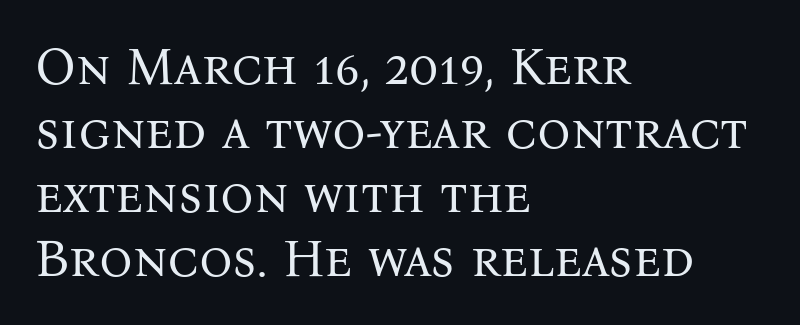
Q: Is the text bold? A: No.
Q: Is the text italic (slanted)? A: No, it is upright.
Q: Is the typeface a serif or a sans-serif typeface? A: Serif.
Q: Is the text underlined? A: No.
Q: How is the paragraph aligned? A: Left-aligned.
Q: Is the spacing between letters normal or unusually wide? A: Normal.
Q: Width (condensed, normal, or wide)? A: Normal.
Q: Stroke contrast? A: Medium.
Q: x-height? A: Medium.
Q: Monospaced? A: No.
